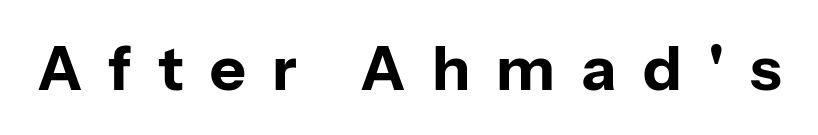
{"serif": "no", "italic": "no", "bold": "yes", "weight": "bold", "width": "normal", "stroke_contrast": "low", "x_height": "medium", "monospaced": "no", "underline": "no", "letter_spacing": "wide", "letter_spacing_em": 0.42, "glyph_px": 62}
